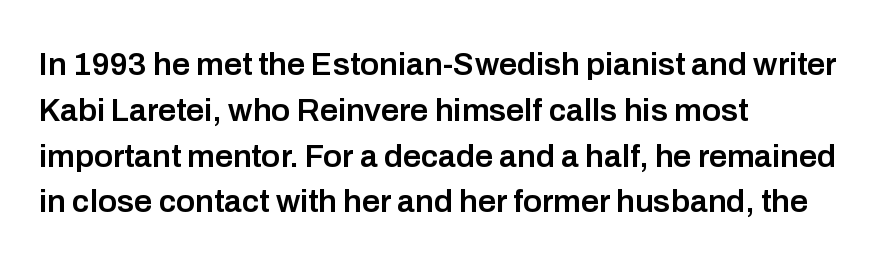
{"serif": "no", "italic": "no", "bold": "semi", "weight": "semibold", "width": "normal", "stroke_contrast": "low", "x_height": "medium", "monospaced": "no", "underline": "no", "align": "left", "line_spacing": "normal", "line_spacing_ratio": 1.43, "letter_spacing": "normal", "letter_spacing_em": 0.0, "glyph_px": 32}
